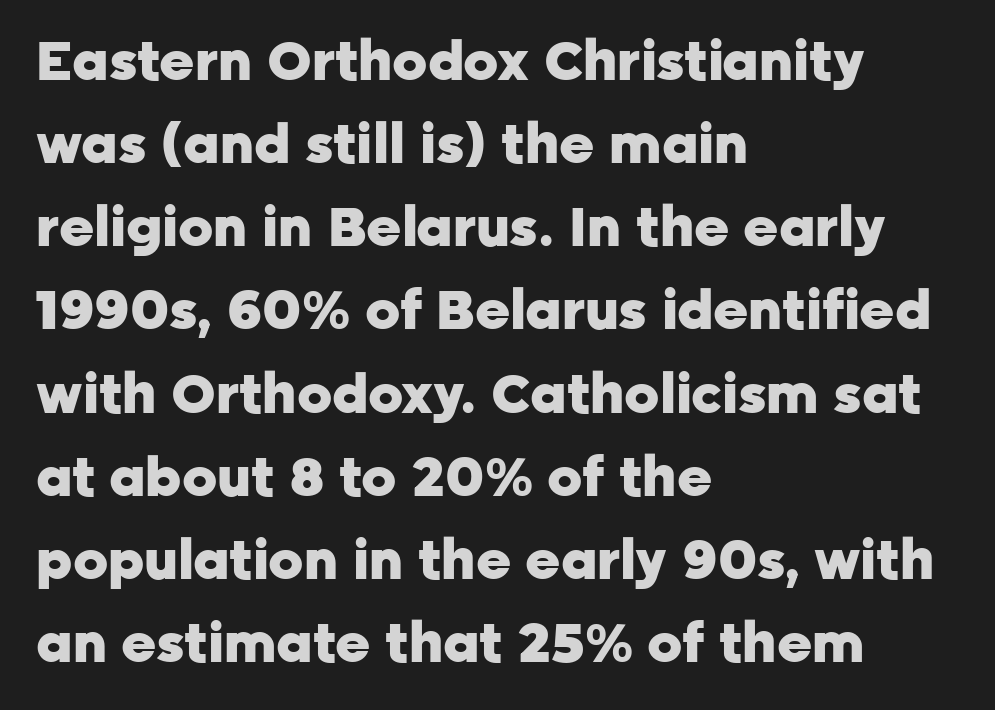
The image shows 54 px heavy sans-serif type, upright; set left-aligned, normal line spacing (1.54x), normal letter spacing, not underlined; low stroke contrast and a medium x-height.
